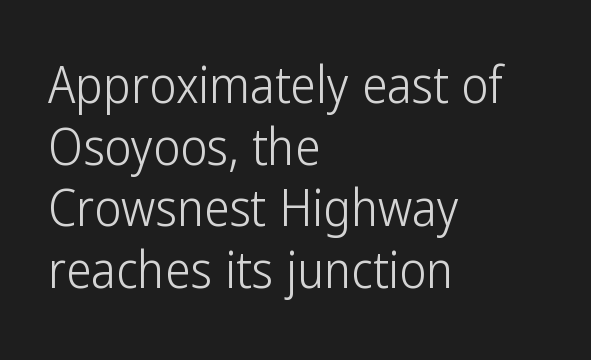
Character widths vary here, with narrow letters taking less room than wide ones. Compared with a centered layout, this one pins lines to the left instead. Spacing between characters is what you'd get straight out of the box. The lettering stays uniformly vertical, giving the passage a roman look. Serifs: no, the terminals of the letterforms are clean.
